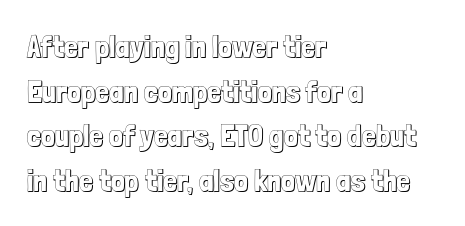
{"italic": "no", "width": "condensed", "x_height": "medium", "monospaced": "no", "underline": "no", "align": "left", "line_spacing": "normal", "line_spacing_ratio": 1.44, "letter_spacing": "normal", "letter_spacing_em": 0.0, "glyph_px": 31}
